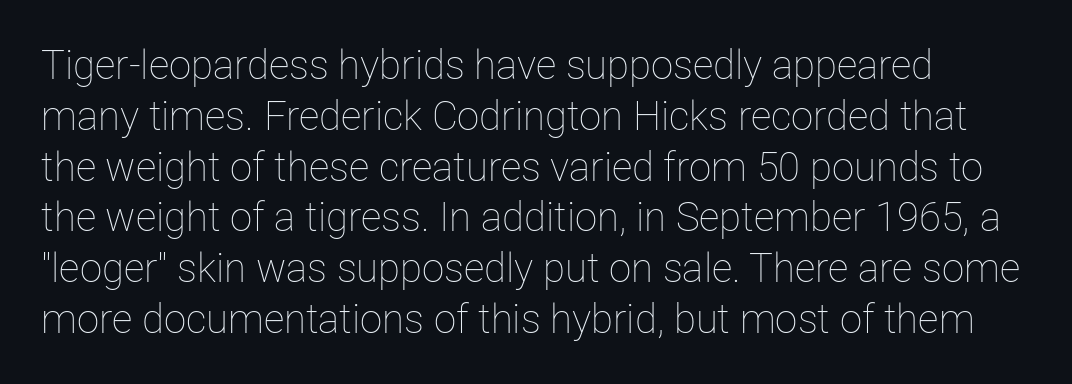
Varying glyph widths throughout — classic text-font behaviour. Designer's note — italics off, roman on. Stems and bowls with no extra thickness — not bold. Plain, unruled lines of type. These lines sit exactly where default settings would place them.
